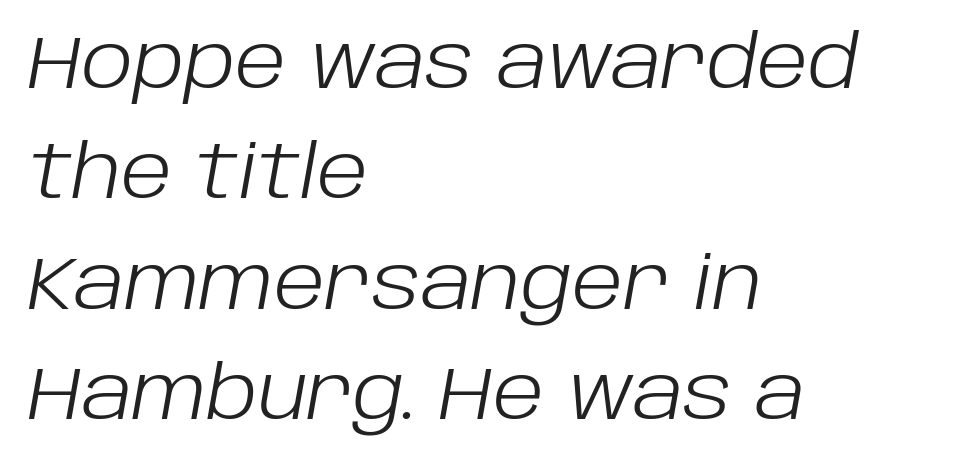
The image shows 74 px light type, italic (leaning right); set left-aligned, normal line spacing (1.49x), normal letter spacing, not underlined; low stroke contrast and a large x-height.
